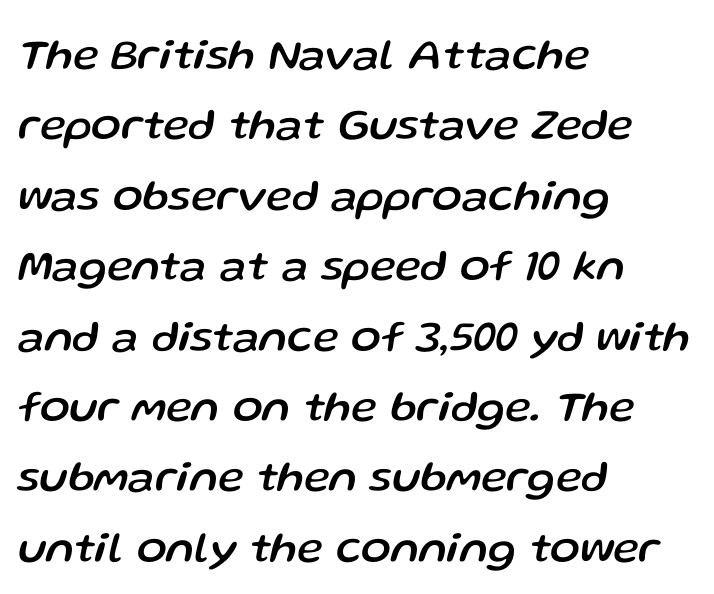
The image shows 44 px text type, italic (leaning right); set left-aligned, normal line spacing (1.6x), normal letter spacing, not underlined; low stroke contrast and a medium x-height.
